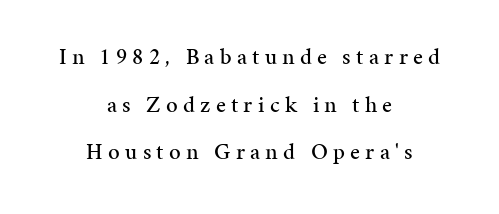
{"italic": "no", "underline": "no", "align": "center", "line_spacing": "loose", "line_spacing_ratio": 2.07, "letter_spacing": "wide", "letter_spacing_em": 0.23, "glyph_px": 23}
